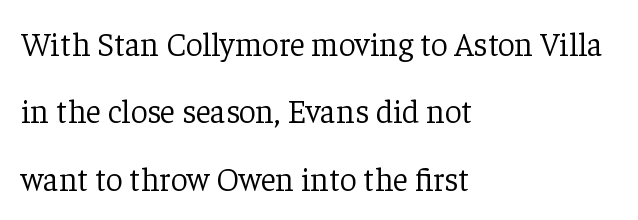
The image shows 33 px light serif type, upright; set left-aligned, loose line spacing (2.04x), normal letter spacing, not underlined; low stroke contrast and a medium x-height.
